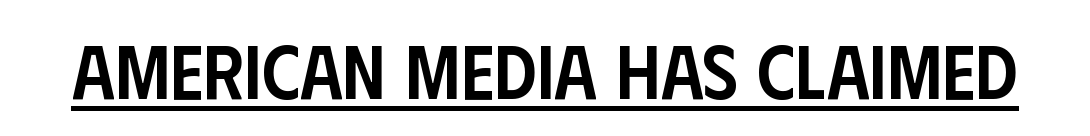
The image shows 76 px semibold, condensed sans-serif type, upright; set normal letter spacing, underlined; low stroke contrast and a large x-height.
